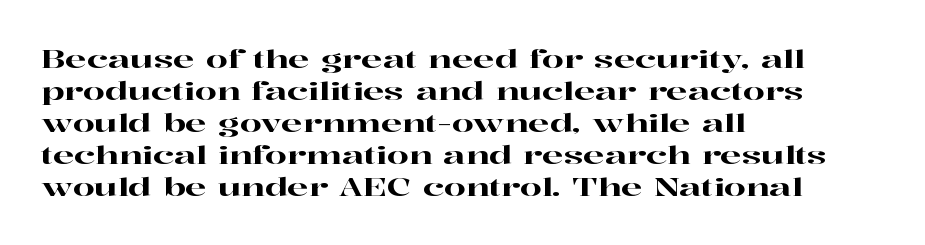
Q: Is the text italic (slanted)? A: No, it is upright.
Q: Is the text underlined? A: No.
Q: How is the paragraph aligned? A: Left-aligned.
Q: Is the spacing between letters normal or unusually wide? A: Normal.
Q: Is the spacing between lines tight, normal or loose? A: Normal.
